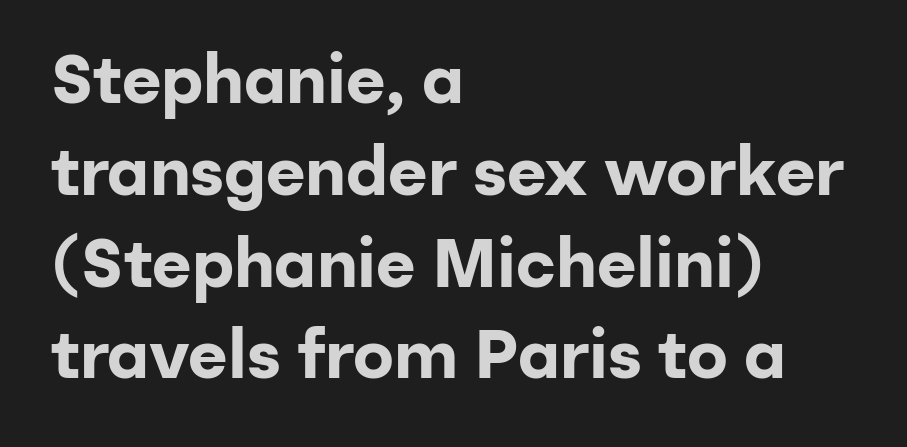
Q: Is the text bold? A: Yes.
Q: Is the text italic (slanted)? A: No, it is upright.
Q: Is the typeface a serif or a sans-serif typeface? A: Sans-serif.
Q: Is the text underlined? A: No.
Q: How is the paragraph aligned? A: Left-aligned.
Q: Is the spacing between letters normal or unusually wide? A: Normal.
Q: Is the spacing between lines tight, normal or loose? A: Normal.
Q: Width (condensed, normal, or wide)? A: Normal.
Q: Stroke contrast? A: Low.
Q: x-height? A: Medium.
Q: Monospaced? A: No.
